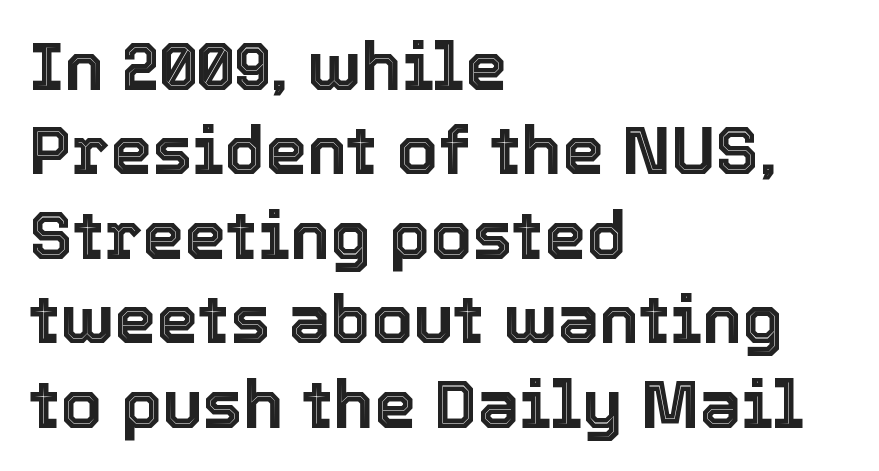
Honestly, there is no underline to notice here at all. Notice how the stems are strictly vertical — no italics here. This sample is left-justified, so line endings fall wherever the words run out. Looks like regular typesetting: each glyph gets only the width it needs. The gaps between neighbouring characters are ordinary and unremarkable.
